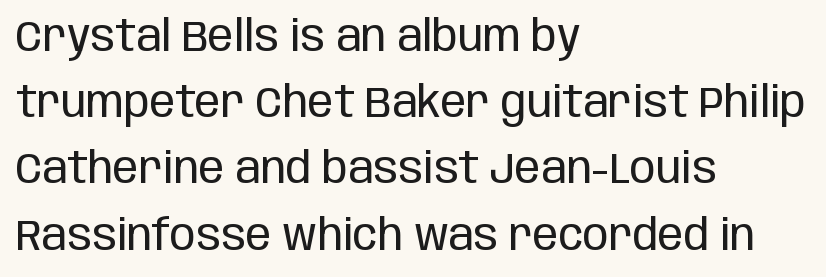
{"serif": "no", "italic": "no", "bold": "no", "weight": "regular", "width": "condensed", "stroke_contrast": "low", "x_height": "large", "monospaced": "no", "underline": "no", "align": "left", "line_spacing": "normal", "line_spacing_ratio": 1.54, "letter_spacing": "normal", "letter_spacing_em": 0.0, "glyph_px": 43}
